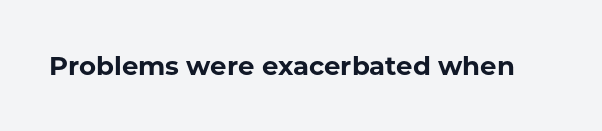
{"italic": "no", "bold": "yes", "underline": "no", "letter_spacing": "normal", "letter_spacing_em": 0.0, "glyph_px": 26}
